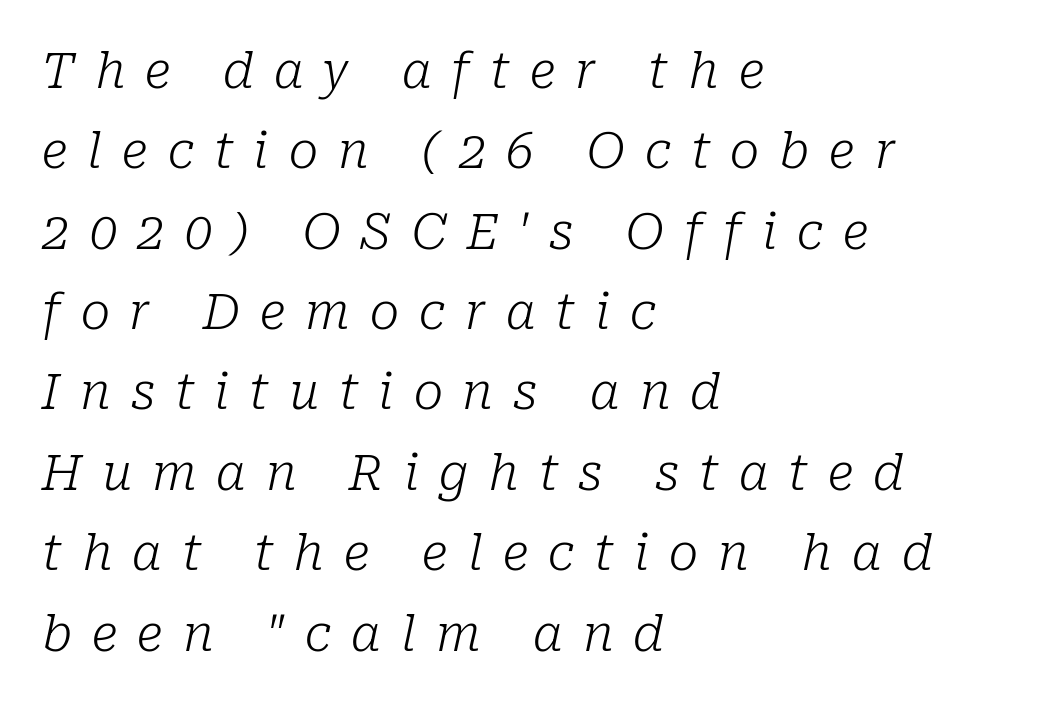
The image shows 49 px light serif type, italic (leaning right); set left-aligned, normal line spacing (1.64x), unusually wide letter spacing (+0.41 em), not underlined; low stroke contrast and a medium x-height.
